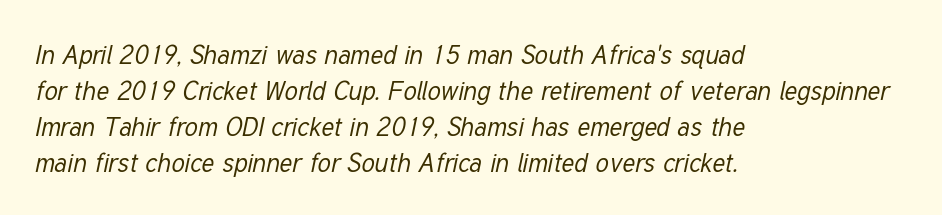
Caption: standard tracking, unaltered. The lettering tilts uniformly, giving the passage an italic look. All the whitespace from short lines collects on the right. Each stroke keeps to a modest, everyday thickness or less.
